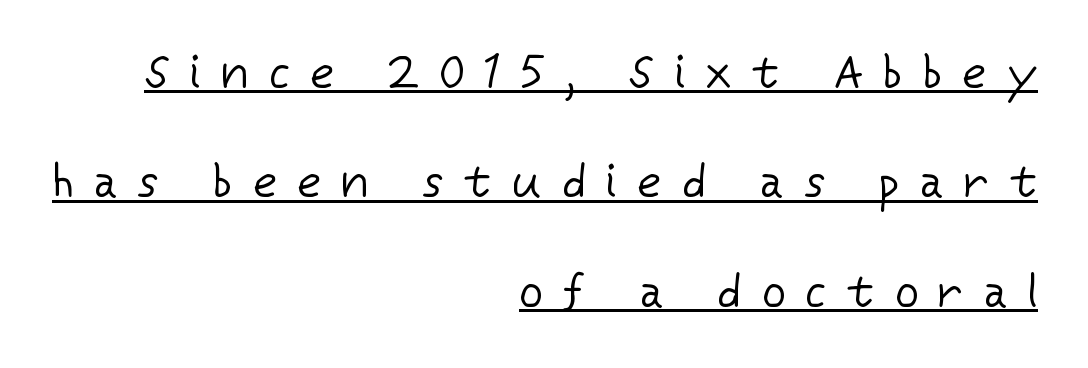
{"serif": "no", "italic": "no", "bold": "no", "weight": "regular", "width": "normal", "stroke_contrast": "low", "x_height": "medium", "monospaced": "no", "underline": "yes", "align": "right", "line_spacing": "loose", "line_spacing_ratio": 2.38, "letter_spacing": "wide", "letter_spacing_em": 0.45, "glyph_px": 46}
